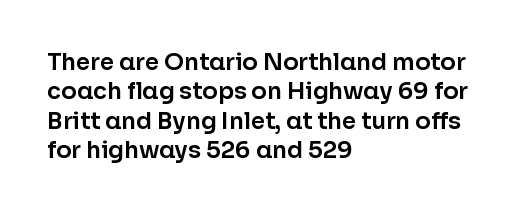
Q: Is the text italic (slanted)? A: No, it is upright.
Q: Is the text underlined? A: No.
Q: How is the paragraph aligned? A: Left-aligned.
Q: Is the spacing between letters normal or unusually wide? A: Normal.
Q: Is the spacing between lines tight, normal or loose? A: Normal.
